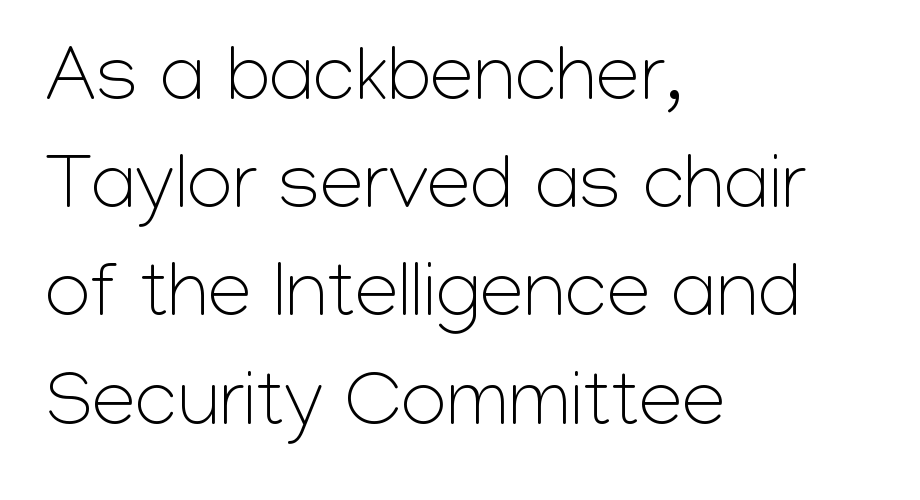
{"serif": "no", "italic": "no", "bold": "no", "weight": "light", "width": "normal", "stroke_contrast": "low", "x_height": "medium", "monospaced": "no", "underline": "no", "align": "left", "line_spacing": "normal", "line_spacing_ratio": 1.37, "letter_spacing": "normal", "letter_spacing_em": 0.0, "glyph_px": 79}
